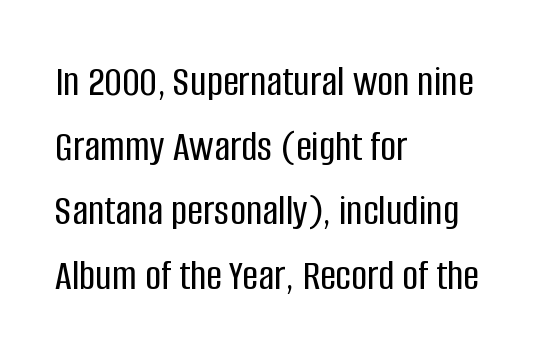
Type without underlining. A typesetter would call this proportional, since set widths differ per character. The typesetter chose a ragged-right arrangement here. The passage shown has conventional tracking throughout. No italicization has been applied; the sample stays upright.
